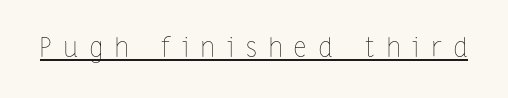
{"italic": "no", "bold": "no", "underline": "yes", "letter_spacing": "wide", "letter_spacing_em": 0.46, "glyph_px": 27}
